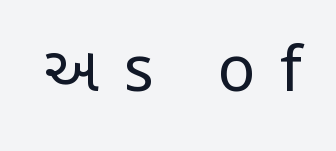
Q: Is the text bold? A: No.
Q: Is the text italic (slanted)? A: No, it is upright.
Q: Is the typeface a serif or a sans-serif typeface? A: Sans-serif.
Q: Is the text underlined? A: No.
Q: Is the spacing between letters normal or unusually wide? A: Unusually wide.
Q: Width (condensed, normal, or wide)? A: Condensed.
Q: Stroke contrast? A: Low.
Q: x-height? A: Large.
Q: Monospaced? A: No.
